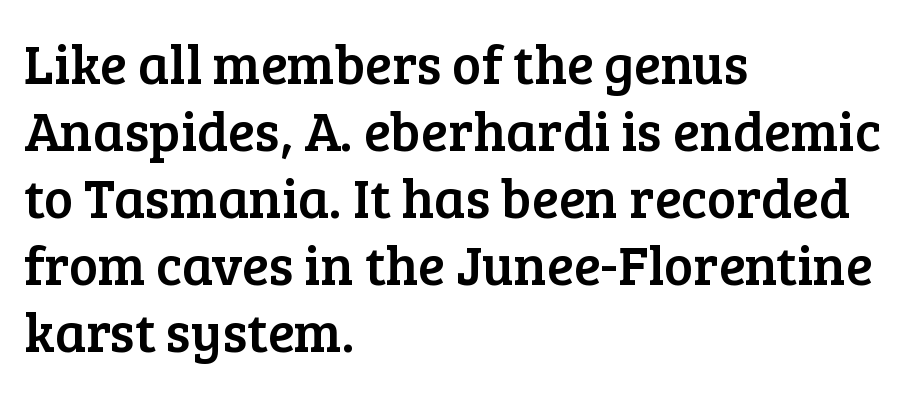
The image shows 55 px serif type, upright; set left-aligned, line spacing 1.22x, normal letter spacing, not underlined; low stroke contrast and a medium x-height.
